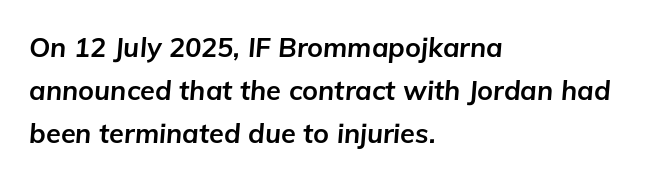
Which margin do the lines hug? The left one — the right edge is uneven. Evenly set lines give the paragraph a standard silhouette. Quick note: italic. Look at the stroke-to-counter ratio: heavy, a bold.
